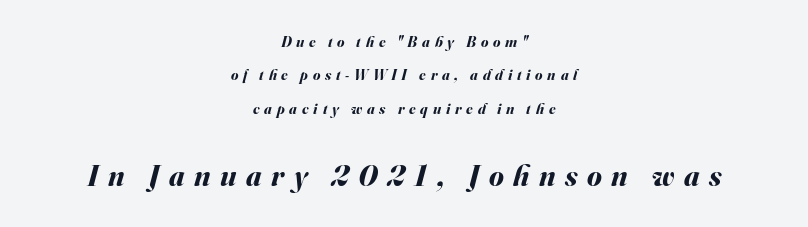
Q: Is the text bold? A: Yes.
Q: Is the text italic (slanted)? A: Yes, it leans right by about 16 degrees.
Q: Is the text underlined? A: No.
Q: How is the paragraph aligned? A: Centered.
Q: Is the spacing between letters normal or unusually wide? A: Unusually wide.
Q: Is the spacing between lines tight, normal or loose? A: Loose.
Q: Which block of text is set in a larger size, the first (top) or the second (bottom)? A: The second (bottom) one.
Q: Width (condensed, normal, or wide)? A: Normal.
Q: Stroke contrast? A: Medium.
Q: x-height? A: Small.
Q: Monospaced? A: No.
